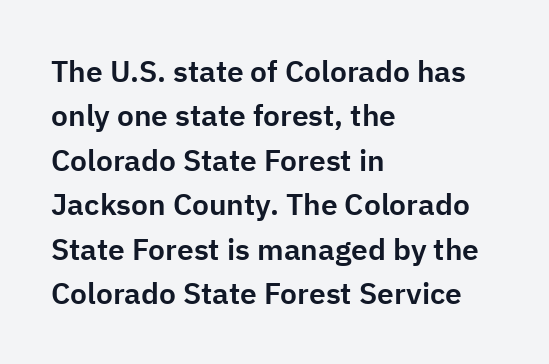
Q: Is the text italic (slanted)? A: No, it is upright.
Q: Is the typeface a serif or a sans-serif typeface? A: Sans-serif.
Q: Is the text underlined? A: No.
Q: How is the paragraph aligned? A: Left-aligned.
Q: Is the spacing between letters normal or unusually wide? A: Normal.
Q: Is the spacing between lines tight, normal or loose? A: Normal.
Q: Width (condensed, normal, or wide)? A: Normal.
Q: Stroke contrast? A: Low.
Q: x-height? A: Medium.
Q: Monospaced? A: No.
